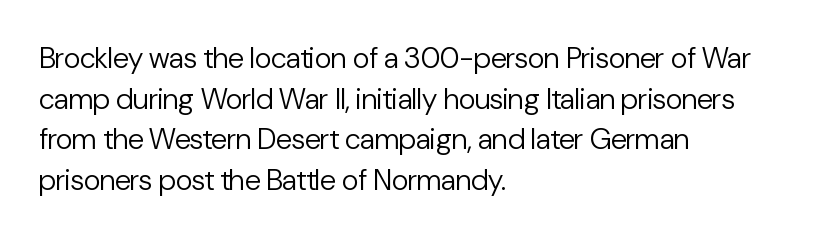
The image shows 29 px regular-weight sans-serif type, upright; set left-aligned, normal line spacing (1.4x), normal letter spacing, not underlined; low stroke contrast and a medium x-height.
